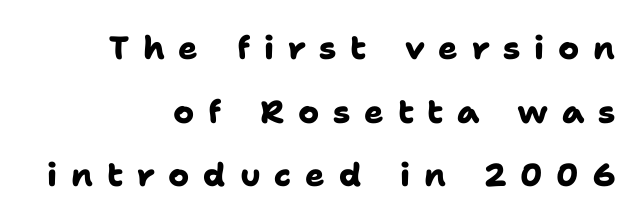
The image shows 32 px heavy sans-serif type; set right-aligned, loose line spacing (1.99x), unusually wide letter spacing (+0.43 em), not underlined; low stroke contrast and a medium x-height.
